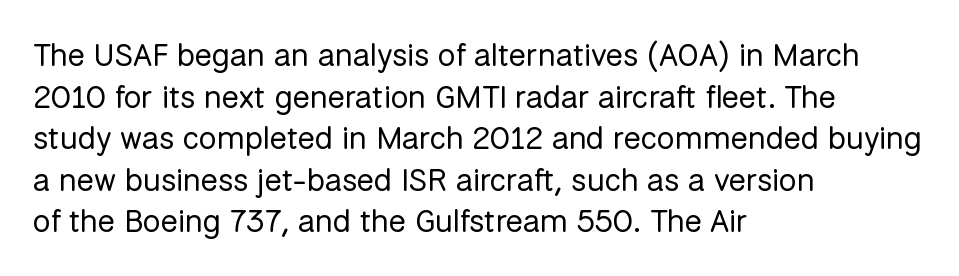
Look at the bottom of the vertical strokes: they stop flat, with no serifs. Proportional: the letters do not fall into vertical columns. Bare-footed words on every line. The lines in this sample share a left origin and differ only in where they stop. Weight: regular or lighter. This is roman type, the default non-slanted kind.
